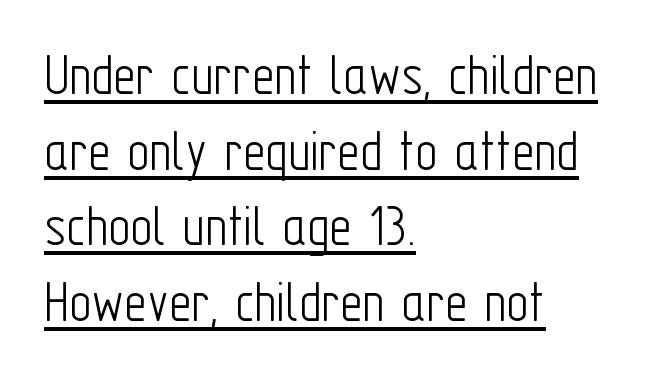
Posture: vertical. This rendering employs a face without finishing strokes, i.e., a sans-serif. There is no visible air inserted between adjacent glyphs. This sample has the flowing, uneven cadence of proportional lettering. Stem width sits at or under what a default text font uses. This rendering uses left alignment, leaving the right contour irregular.
